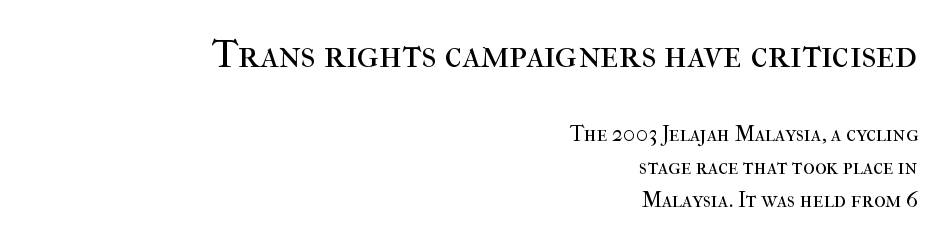
The lines sit at an ordinary, default distance from one another. Tall strokes in this sample are plumb rather than angled. Inter-character spacing is left at the font's built-in metrics. No chunkiness to these letters — they're not bold.
